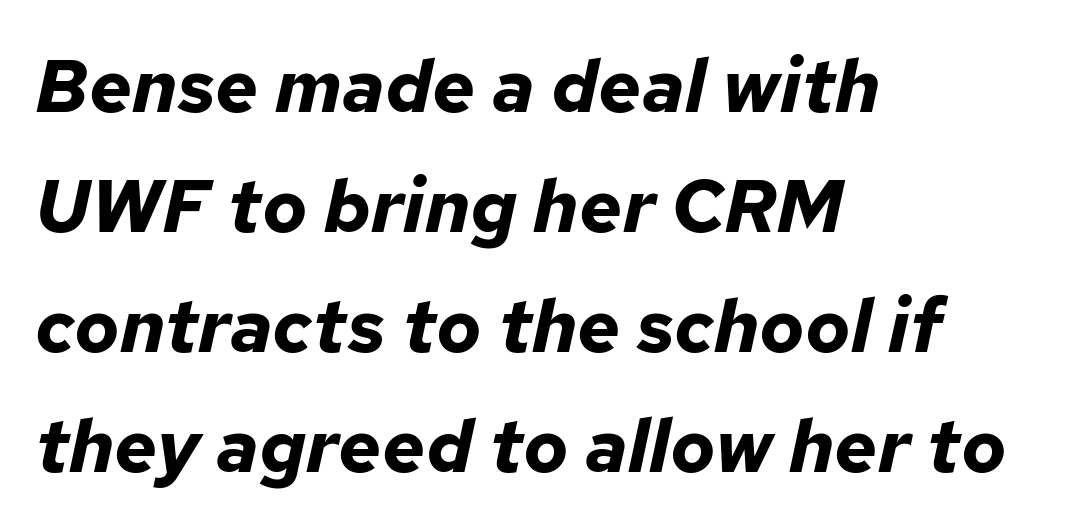
Q: Is the text bold? A: Yes.
Q: Is the text italic (slanted)? A: Yes, it leans right by about 12 degrees.
Q: Is the text underlined? A: No.
Q: How is the paragraph aligned? A: Left-aligned.
Q: Is the spacing between letters normal or unusually wide? A: Normal.
Q: Is the spacing between lines tight, normal or loose? A: Normal.
Q: Width (condensed, normal, or wide)? A: Normal.
Q: Stroke contrast? A: Low.
Q: x-height? A: Medium.
Q: Monospaced? A: No.
